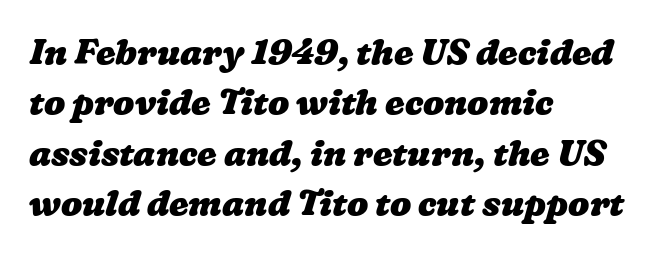
The image shows 35 px heavy, wide type; set left-aligned, normal line spacing (1.44x), normal letter spacing, not underlined; low stroke contrast and a medium x-height.
